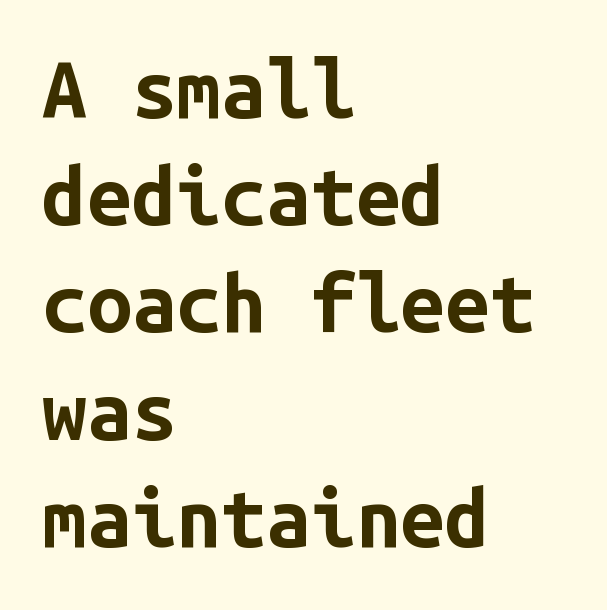
Q: Is the text bold? A: Yes.
Q: Is the text italic (slanted)? A: No, it is upright.
Q: Is the typeface a serif or a sans-serif typeface? A: Sans-serif.
Q: Is the text underlined? A: No.
Q: How is the paragraph aligned? A: Left-aligned.
Q: Is the spacing between letters normal or unusually wide? A: Normal.
Q: Is the spacing between lines tight, normal or loose? A: Normal.
Q: Width (condensed, normal, or wide)? A: Normal.
Q: Stroke contrast? A: Low.
Q: x-height? A: Medium.
Q: Monospaced? A: Yes.
